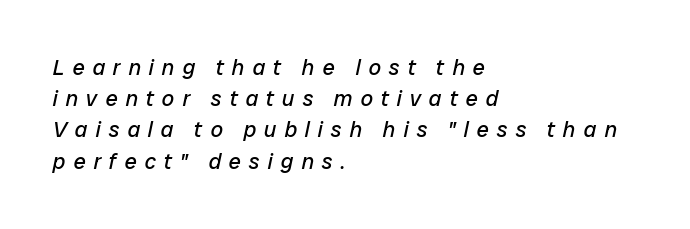
The image shows 22 px text type, italic (leaning right); set left-aligned, normal line spacing (1.42x), unusually wide letter spacing (+0.36 em), not underlined.
